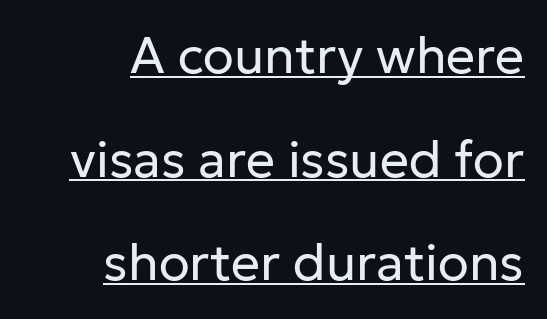
The image shows 51 px regular-weight sans-serif type, upright; set right-aligned, loose line spacing (2.03x), normal letter spacing, underlined; low stroke contrast and a medium x-height.
